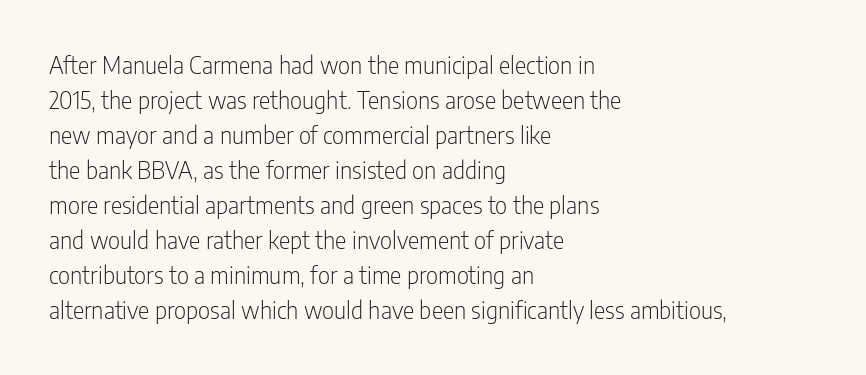
The image shows 24 px text type, upright; set left-aligned, normal line spacing (1.46x), normal letter spacing, not underlined.
